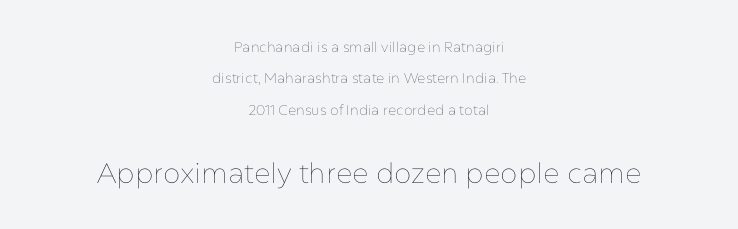
The image shows 28 px thin type, upright; set centered, loose line spacing (2.25x), normal letter spacing, not underlined; the second (bottom) block is 2.0x larger; low stroke contrast and a medium x-height.
